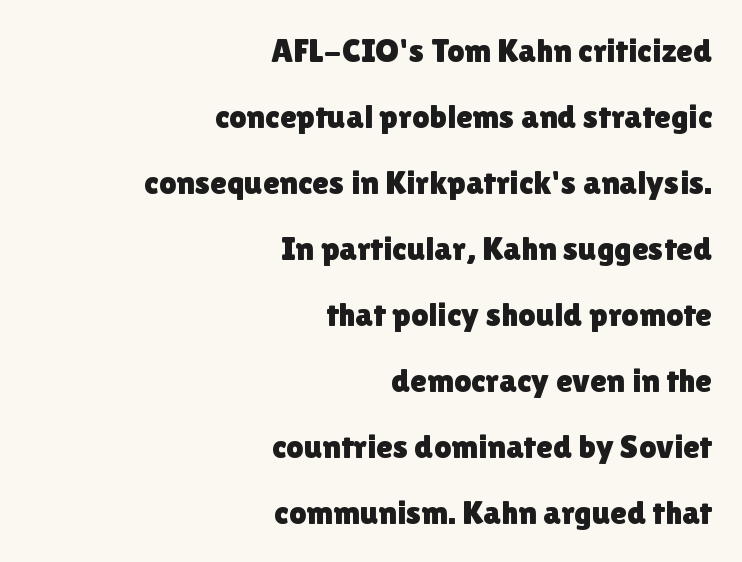
The image shows 34 px sans-serif type, upright; set right-aligned, loose line spacing (1.94x), normal letter spacing, not underlined; a medium x-height.
